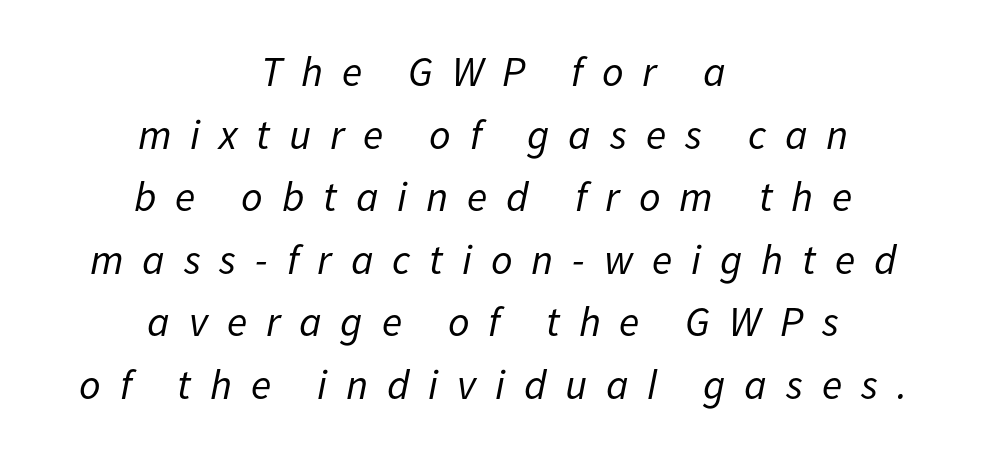
Q: Is the text bold? A: No.
Q: Is the text italic (slanted)? A: Yes, it leans right by about 11 degrees.
Q: Is the text underlined? A: No.
Q: How is the paragraph aligned? A: Centered.
Q: Is the spacing between letters normal or unusually wide? A: Unusually wide.
Q: Is the spacing between lines tight, normal or loose? A: Normal.
Q: Width (condensed, normal, or wide)? A: Normal.
Q: Stroke contrast? A: Low.
Q: x-height? A: Medium.
Q: Monospaced? A: No.
